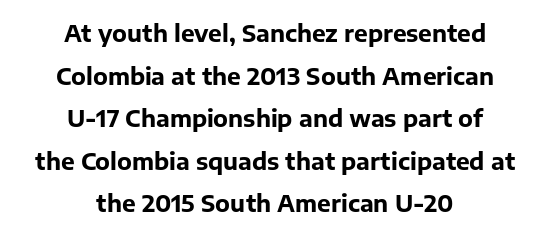
Q: Is the text bold? A: Yes.
Q: Is the text italic (slanted)? A: No, it is upright.
Q: Is the text underlined? A: No.
Q: How is the paragraph aligned? A: Centered.
Q: Is the spacing between letters normal or unusually wide? A: Normal.
